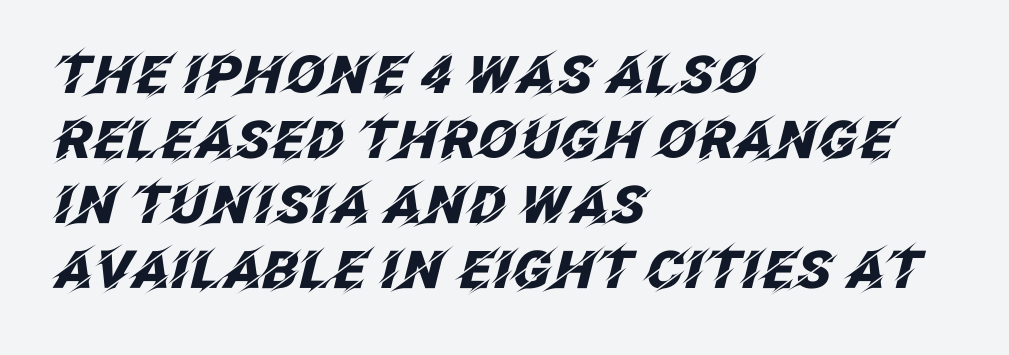
{"italic": "yes", "lean": "right", "slant_degrees": 12, "bold": "yes", "weight": "heavy", "width": "normal", "stroke_contrast": "low", "x_height": "large", "monospaced": "no", "underline": "no", "align": "left", "line_spacing": "normal", "line_spacing_ratio": 1.25, "letter_spacing": "normal", "letter_spacing_em": 0.0, "glyph_px": 52}
